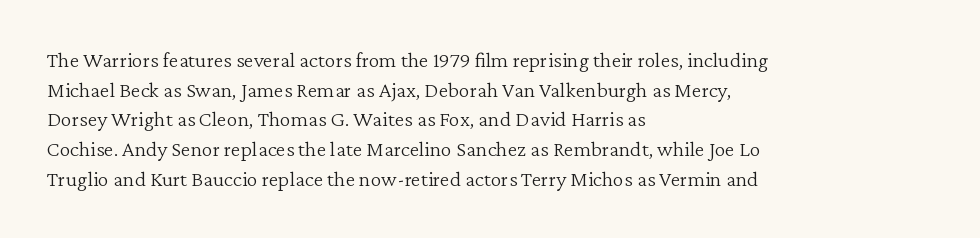
Unmarked baselines from the first word to the last. The designer left line spacing at the default. The rendering anchors every line to the left-hand side. The gaps between neighbouring characters are ordinary and unremarkable. The type sits square on the baseline with zero lean.
